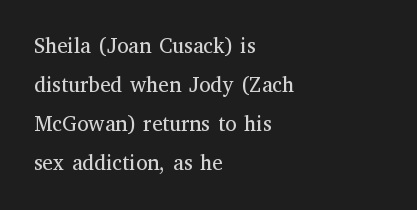
Caption: standard tracking, unaltered. The gap between lines stays unmarked. Does the lettering tilt? It doesn't — this is upright. Stroke thickness stays within the range of a standard reading face or lighter. Left-aligned paragraph, ragged on the right.
